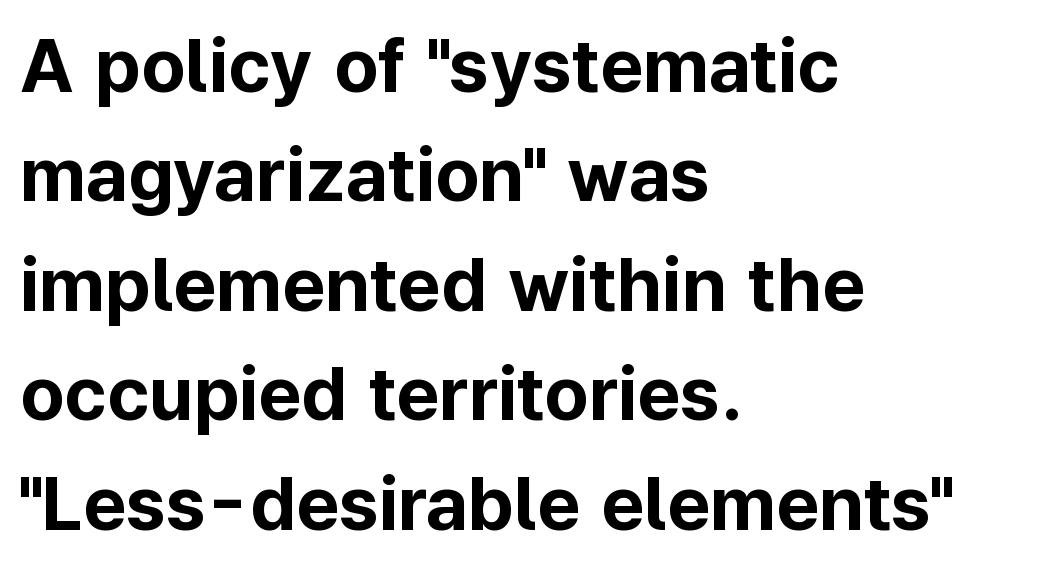
The image shows 75 px bold sans-serif type, upright; set left-aligned, normal line spacing (1.46x), normal letter spacing, not underlined; low stroke contrast and a medium x-height.
